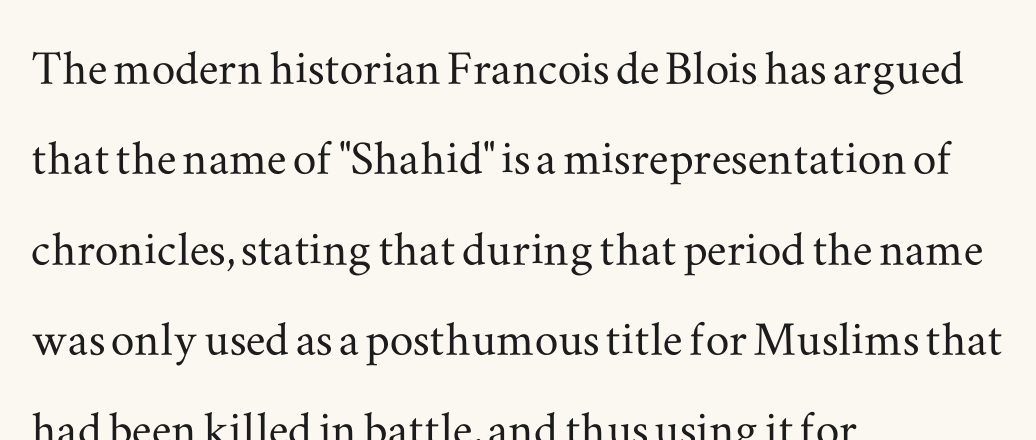
{"serif": "yes", "italic": "no", "width": "wide", "stroke_contrast": "medium", "x_height": "small", "monospaced": "no", "underline": "no", "align": "left", "line_spacing": "normal", "line_spacing_ratio": 1.53, "letter_spacing": "normal", "letter_spacing_em": 0.0, "glyph_px": 59}
